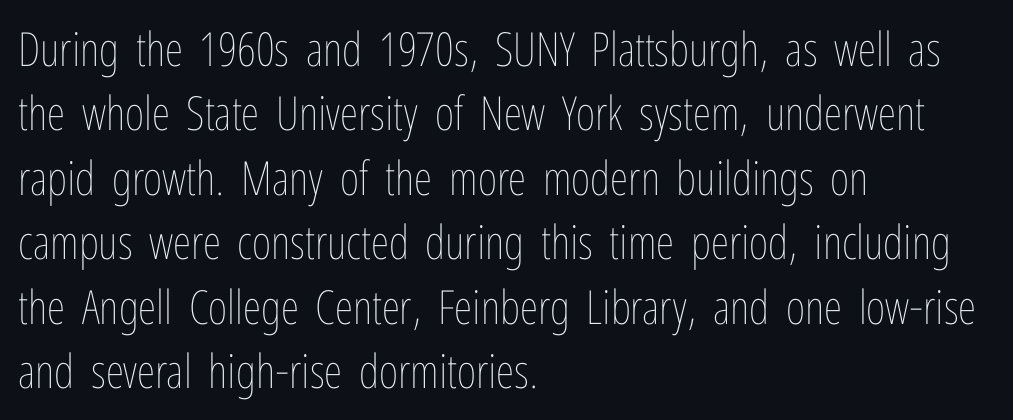
{"italic": "no", "bold": "no", "weight": "thin", "width": "condensed", "stroke_contrast": "low", "x_height": "medium", "monospaced": "no", "underline": "no", "align": "left", "line_spacing": "normal", "line_spacing_ratio": 1.37, "letter_spacing": "normal", "letter_spacing_em": 0.0, "glyph_px": 47}
